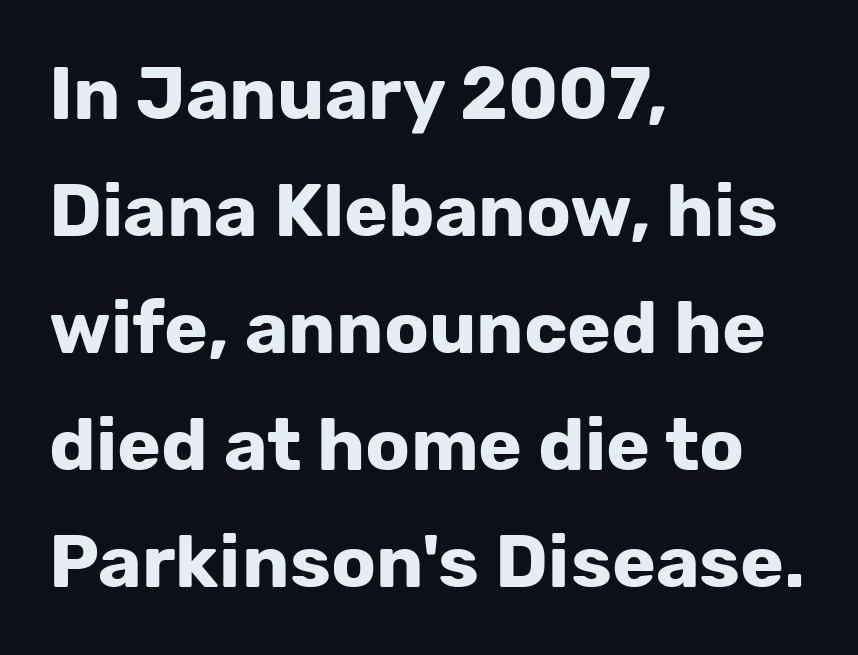
{"serif": "no", "italic": "no", "bold": "yes", "weight": "bold", "width": "normal", "stroke_contrast": "low", "x_height": "medium", "monospaced": "no", "underline": "no", "align": "left", "line_spacing": "normal", "line_spacing_ratio": 1.58, "letter_spacing": "normal", "letter_spacing_em": 0.0, "glyph_px": 74}
